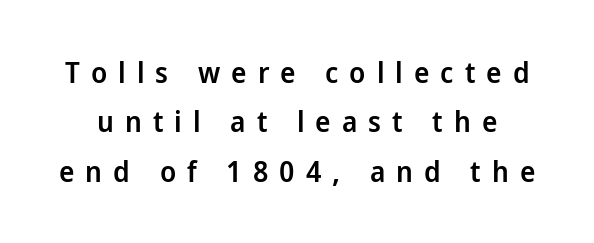
Q: Is the text bold? A: Semi-bold.
Q: Is the text italic (slanted)? A: No, it is upright.
Q: Is the typeface a serif or a sans-serif typeface? A: Sans-serif.
Q: Is the text underlined? A: No.
Q: Is the spacing between letters normal or unusually wide? A: Unusually wide.
Q: Is the spacing between lines tight, normal or loose? A: Normal.
Q: Width (condensed, normal, or wide)? A: Normal.
Q: Stroke contrast? A: Low.
Q: x-height? A: Medium.
Q: Monospaced? A: No.
